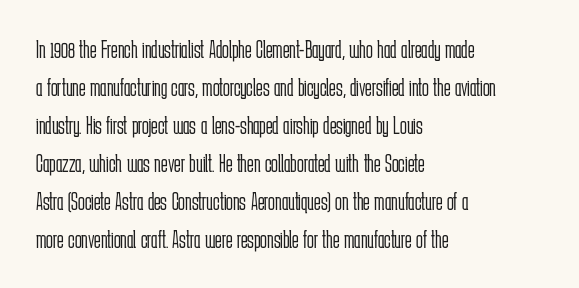
The font's upright variant was chosen for this text. The specimen omits any rule beneath the text block's lines. All the whitespace from short lines collects on the right. Tracking here is standard; glyphs follow each other at the usual distance.
